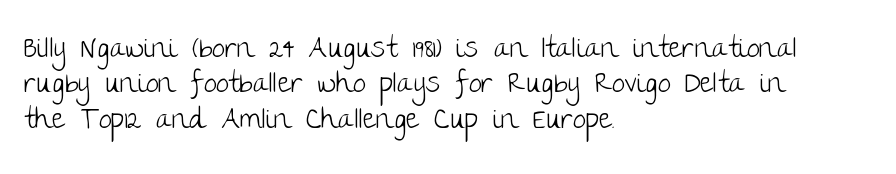
Letter spacing: default. The weight would be labelled regular, book, light, or lighter still. Are there feet on the stems? There aren't — it's a sans. The font's upright variant was chosen for this text. Honestly, there is no underline to notice here at all.
